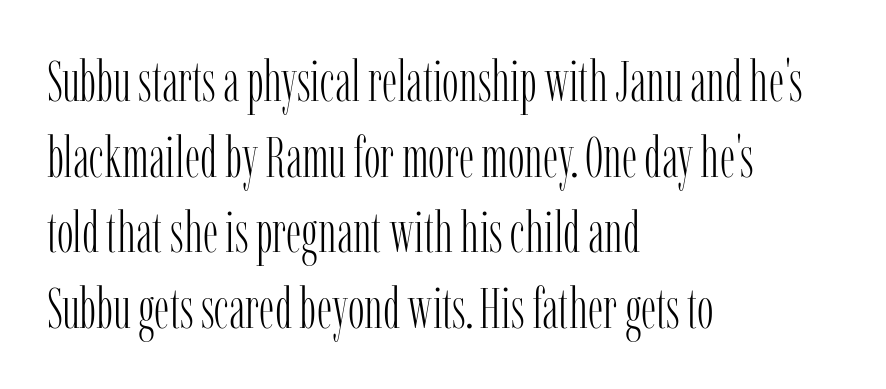
{"serif": "yes", "italic": "no", "bold": "no", "weight": "light", "width": "condensed", "stroke_contrast": "low", "x_height": "medium", "monospaced": "no", "underline": "no", "align": "left", "line_spacing": "normal", "line_spacing_ratio": 1.35, "letter_spacing": "normal", "letter_spacing_em": 0.0, "glyph_px": 56}
